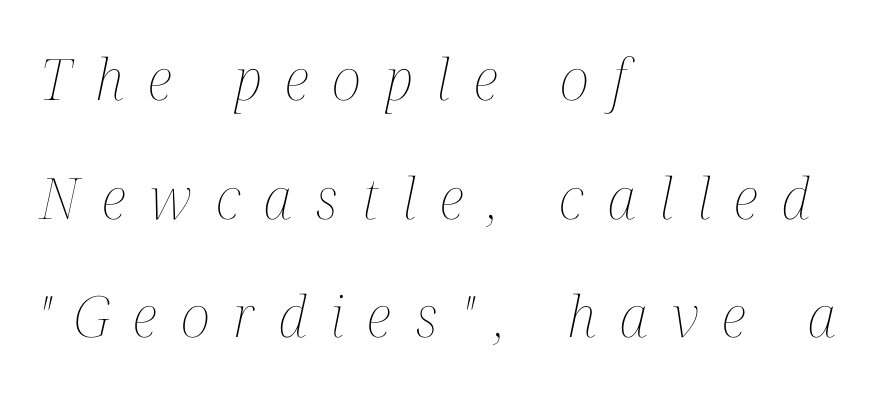
Q: Is the text bold? A: No.
Q: Is the text italic (slanted)? A: Yes, it leans right by about 12 degrees.
Q: Is the text underlined? A: No.
Q: How is the paragraph aligned? A: Left-aligned.
Q: Is the spacing between letters normal or unusually wide? A: Unusually wide.
Q: Is the spacing between lines tight, normal or loose? A: Loose.
Q: Width (condensed, normal, or wide)? A: Condensed.
Q: Stroke contrast? A: Medium.
Q: x-height? A: Medium.
Q: Monospaced? A: No.
